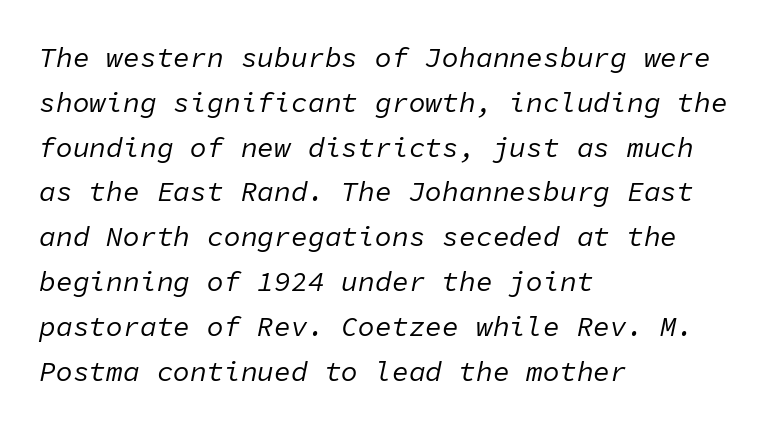
The image shows 28 px regular-weight type, italic (leaning right), monospaced; set left-aligned, normal line spacing (1.6x), normal letter spacing, not underlined; low stroke contrast and a medium x-height.
